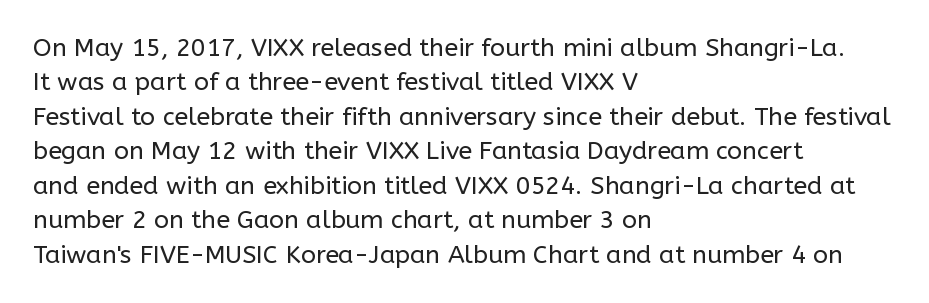
{"italic": "no", "bold": "no", "underline": "no", "align": "left", "line_spacing": "normal", "line_spacing_ratio": 1.38, "letter_spacing": "normal", "letter_spacing_em": 0.0, "glyph_px": 25}
